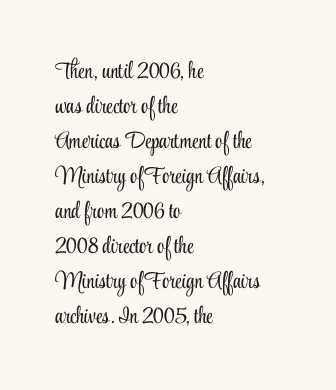
Weight: not bold — regular or lighter. The typesetter chose a ragged-right arrangement here. Each new line begins a customary step beneath the previous one. You could call the tracking neutral — neither tight nor loose. Only glyphs here, with clear space below each row.
